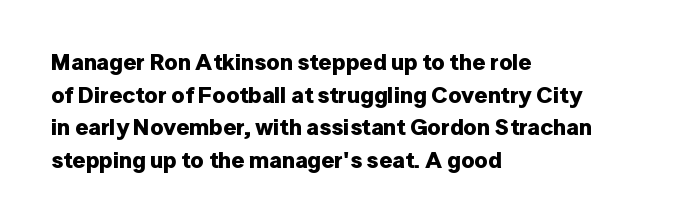
Q: Is the text bold? A: Yes.
Q: Is the text italic (slanted)? A: No, it is upright.
Q: Is the text underlined? A: No.
Q: How is the paragraph aligned? A: Left-aligned.
Q: Is the spacing between letters normal or unusually wide? A: Normal.
Q: Is the spacing between lines tight, normal or loose? A: Normal.
